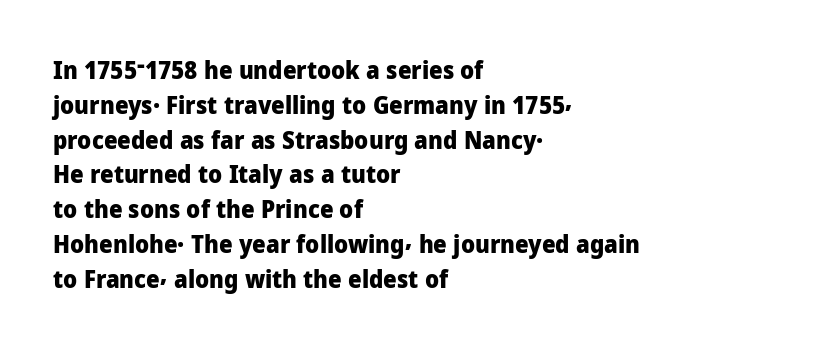
{"italic": "no", "bold": "yes", "underline": "no", "align": "left", "line_spacing": "normal", "line_spacing_ratio": 1.45, "letter_spacing": "normal", "letter_spacing_em": 0.0, "glyph_px": 24}
